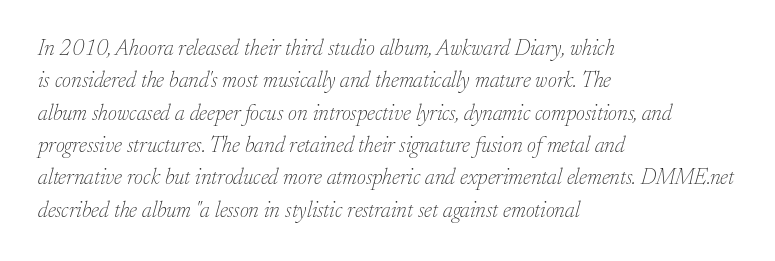
The image shows 22 px text type, italic (leaning right); set left-aligned, normal line spacing (1.47x), normal letter spacing, not underlined.
